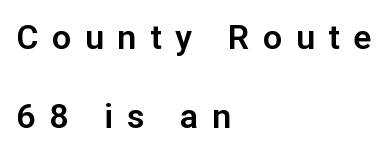
Do the characters align in a grid? No, the font is proportional. To sum up the face: it is a sans, with no serifs. Every row of glyphs begins at an identical x-position on the left. No italicization has been applied; the sample stays upright.
